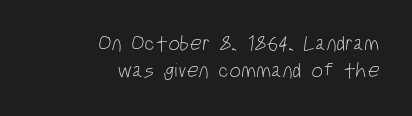
{"bold": "no", "underline": "no", "align": "right", "line_spacing": "normal", "line_spacing_ratio": 1.29, "letter_spacing": "normal", "letter_spacing_em": 0.0, "glyph_px": 21}
